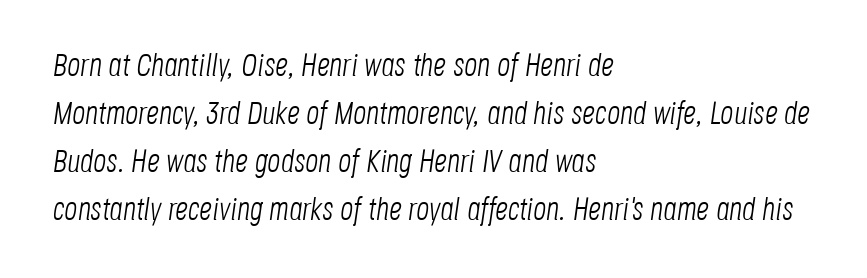
{"italic": "yes", "lean": "right", "slant_degrees": 8, "bold": "no", "weight": "light", "width": "condensed", "stroke_contrast": "low", "x_height": "large", "monospaced": "no", "underline": "no", "align": "left", "line_spacing": "normal", "line_spacing_ratio": 1.5, "letter_spacing": "normal", "letter_spacing_em": 0.0, "glyph_px": 32}
